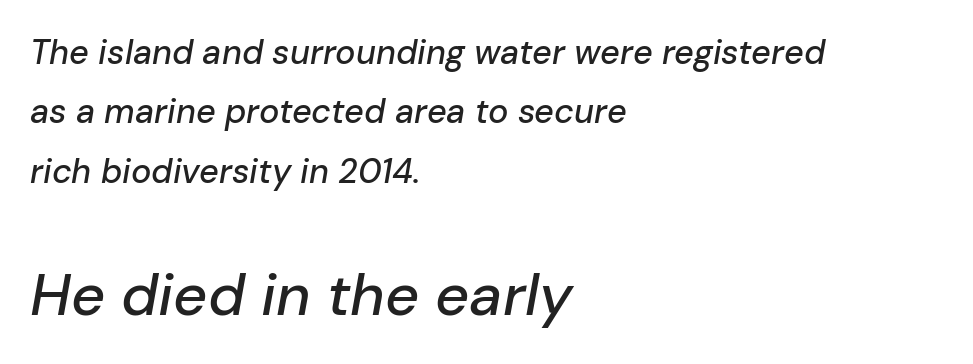
The specimen omits any rule beneath the text block's lines. Proportional: the letters do not fall into vertical columns. Short and long lines alike share a common starting point at left. Top chunk: small. Bottom chunk: large. Yep, that's italic — everything's leaning.
